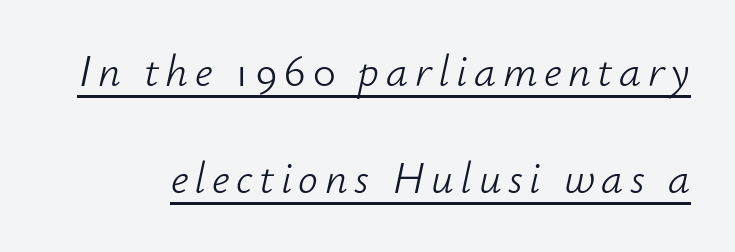
{"italic": "yes", "lean": "right", "slant_degrees": 12, "bold": "no", "weight": "light", "width": "normal", "stroke_contrast": "low", "x_height": "small", "monospaced": "no", "underline": "yes", "line_spacing": "loose", "line_spacing_ratio": 2.44, "glyph_px": 44}
